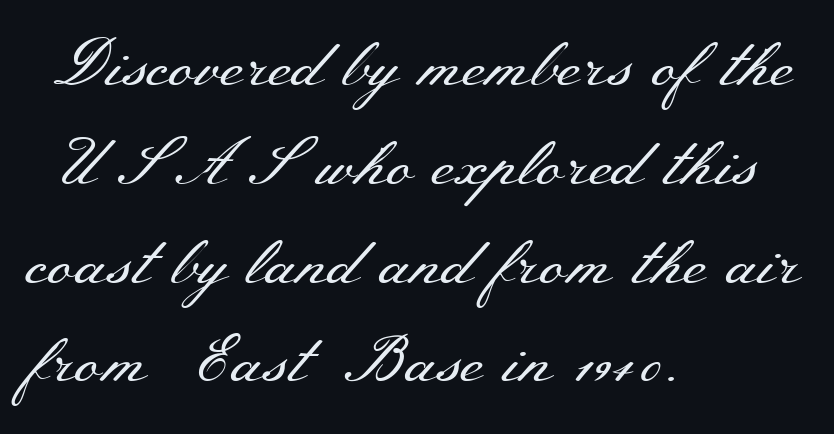
{"serif": "yes", "bold": "no", "weight": "regular", "width": "wide", "stroke_contrast": "medium", "x_height": "small", "monospaced": "no", "underline": "no", "align": "left", "line_spacing": "normal", "line_spacing_ratio": 1.52, "letter_spacing": "normal", "letter_spacing_em": 0.0, "glyph_px": 65}
